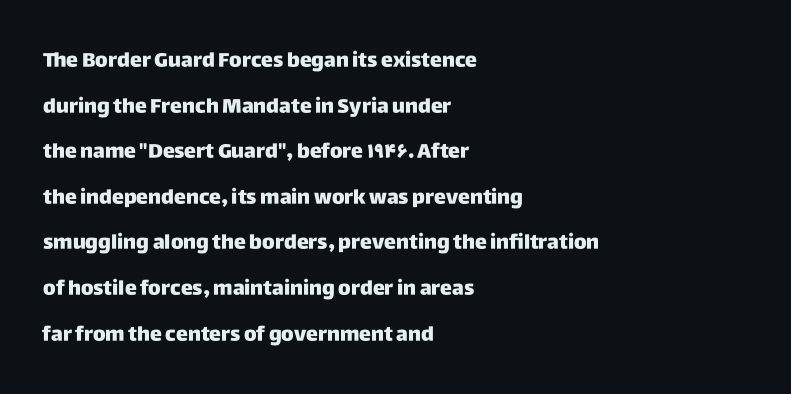
What's the leading like? Stretched, with rows far apart. When letters stand straight like this, we call the style roman or upright. This sample uses plain, unmodified letter spacing. Lines of text with bare space underneath. The rendering anchors every line to the left-hand side.
